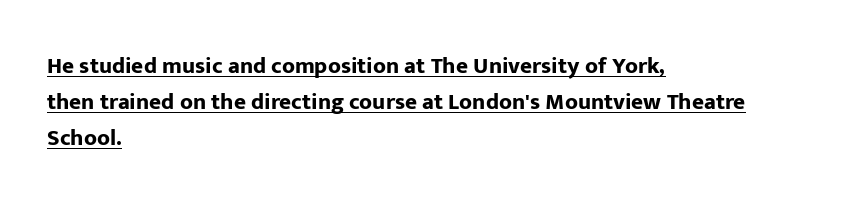
Q: Is the text bold? A: Yes.
Q: Is the text italic (slanted)? A: No, it is upright.
Q: Is the text underlined? A: Yes.
Q: How is the paragraph aligned? A: Left-aligned.
Q: Is the spacing between letters normal or unusually wide? A: Normal.
Q: Is the spacing between lines tight, normal or loose? A: Normal.
